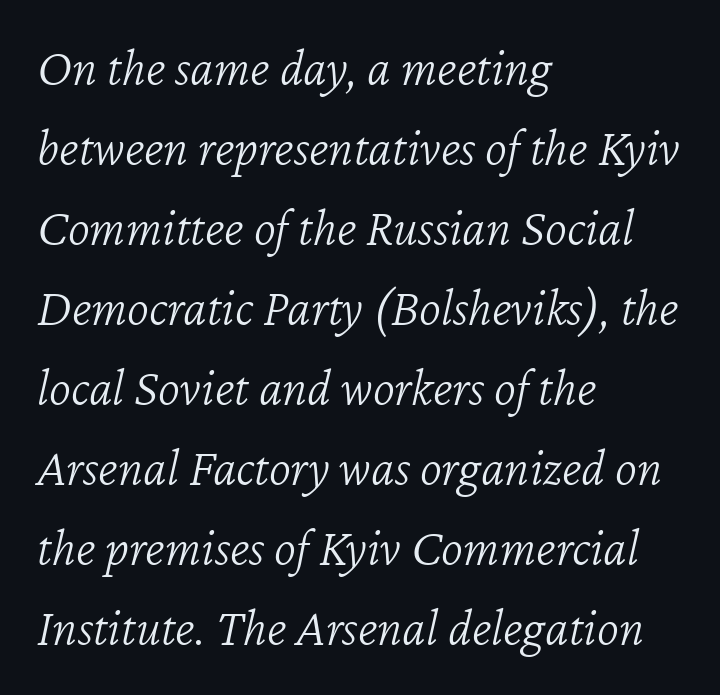
The image shows 53 px light type, italic (leaning right); set left-aligned, normal line spacing (1.51x), normal letter spacing, not underlined; low stroke contrast and a medium x-height.
